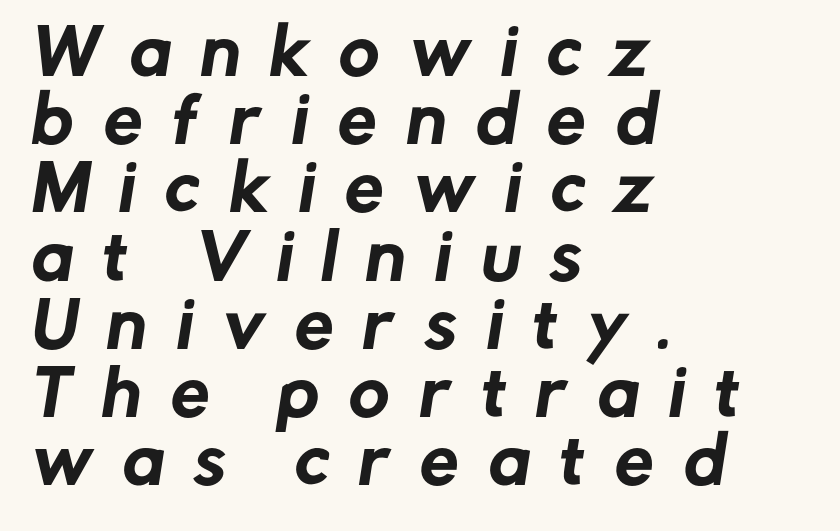
The image shows 62 px sans-serif type; set left-aligned, tight line spacing (1.1x), unusually wide letter spacing (+0.48 em), not underlined; low stroke contrast and a medium x-height.
